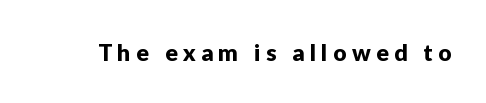
{"italic": "no", "underline": "no", "letter_spacing": "wide", "letter_spacing_em": 0.24, "glyph_px": 23}
